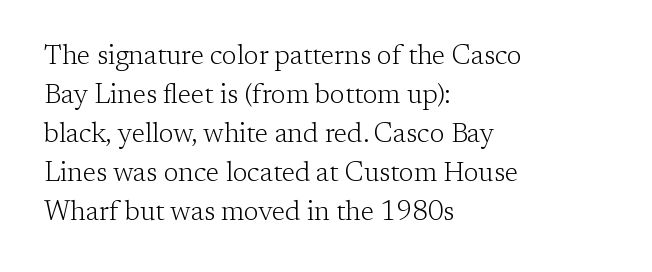
{"italic": "no", "bold": "no", "underline": "no", "align": "left", "line_spacing": "normal", "line_spacing_ratio": 1.44, "letter_spacing": "normal", "letter_spacing_em": 0.0, "glyph_px": 27}
